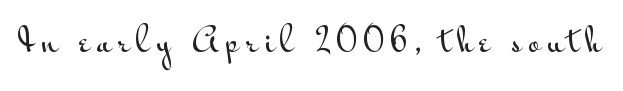
Q: Is the text italic (slanted)? A: Yes.
Q: Is the typeface a serif or a sans-serif typeface? A: Sans-serif.
Q: Is the text underlined? A: No.
Q: Is the spacing between letters normal or unusually wide? A: Unusually wide.
Q: Width (condensed, normal, or wide)? A: Wide.
Q: Stroke contrast? A: Medium.
Q: x-height? A: Small.
Q: Monospaced? A: No.
